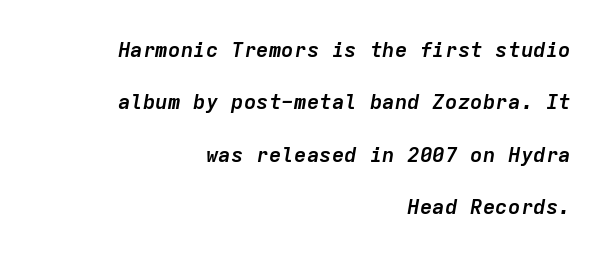
Q: Is the text bold? A: Yes.
Q: Is the text italic (slanted)? A: Yes, it leans right by about 9 degrees.
Q: Is the text underlined? A: No.
Q: How is the paragraph aligned? A: Right-aligned.
Q: Is the spacing between letters normal or unusually wide? A: Normal.
Q: Is the spacing between lines tight, normal or loose? A: Loose.
